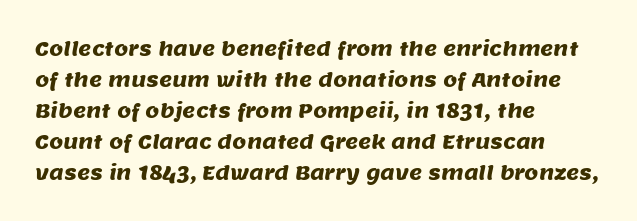
Q: Is the text underlined? A: No.
Q: How is the paragraph aligned? A: Left-aligned.
Q: Is the spacing between letters normal or unusually wide? A: Normal.
Q: Is the spacing between lines tight, normal or loose? A: Normal.
